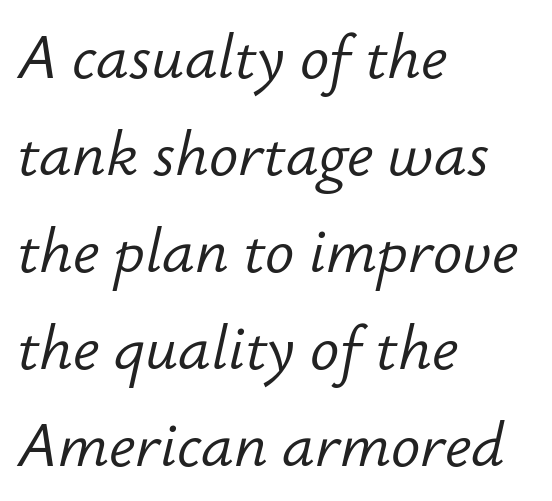
The image shows 61 px light type, italic (leaning right); set left-aligned, normal line spacing (1.59x), normal letter spacing, not underlined; low stroke contrast and a small x-height.
